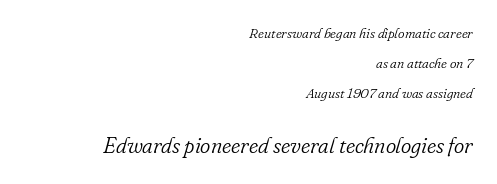
The image shows 22 px text type, italic (leaning right); set right-aligned, loose line spacing (2.14x), normal letter spacing, not underlined; the second (bottom) block is 1.57x larger.
